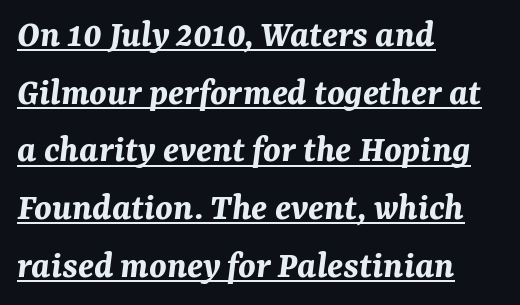
The image shows 39 px bold type, italic (leaning right); set left-aligned, normal line spacing (1.48x), normal letter spacing, underlined; medium stroke contrast and a medium x-height.
